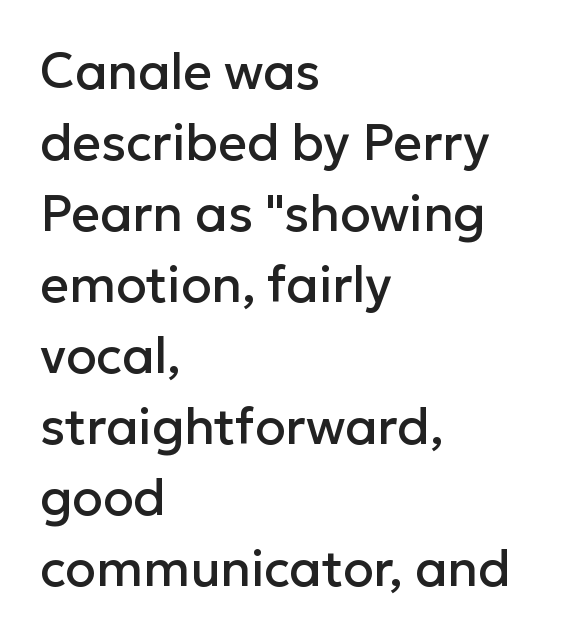
Q: Is the text italic (slanted)? A: No, it is upright.
Q: Is the typeface a serif or a sans-serif typeface? A: Sans-serif.
Q: Is the text underlined? A: No.
Q: How is the paragraph aligned? A: Left-aligned.
Q: Is the spacing between letters normal or unusually wide? A: Normal.
Q: Is the spacing between lines tight, normal or loose? A: Normal.
Q: Width (condensed, normal, or wide)? A: Normal.
Q: Stroke contrast? A: Low.
Q: x-height? A: Medium.
Q: Monospaced? A: No.
